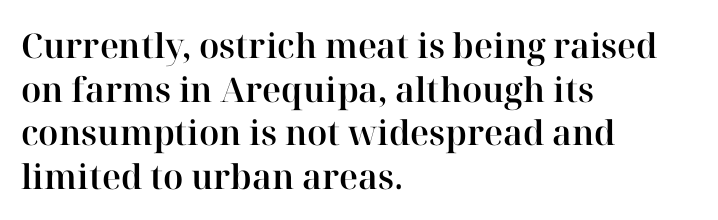
The image shows 34 px serif type, upright; set left-aligned, normal line spacing (1.28x), normal letter spacing, not underlined; high stroke contrast and a medium x-height.
